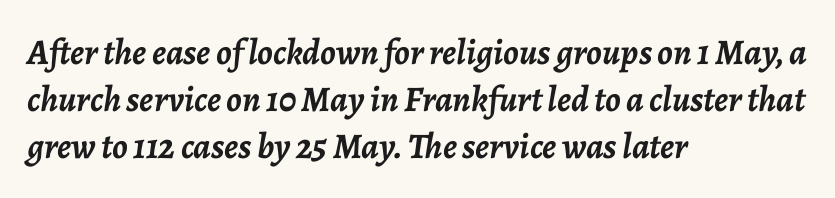
A typesetter would call this proportional, since set widths differ per character. Which margin do the lines hug? The left one — the right edge is uneven. Normally led — the rows are evenly, conventionally spaced. No word sits above an underline. Characters follow at the spacing the type designer built in. Emphasis by weight is at full strength: bold.
